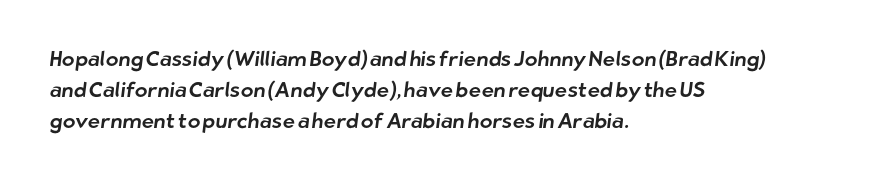
{"underline": "no", "align": "left", "line_spacing": "normal", "line_spacing_ratio": 1.48, "letter_spacing": "normal", "letter_spacing_em": 0.0, "glyph_px": 21}
